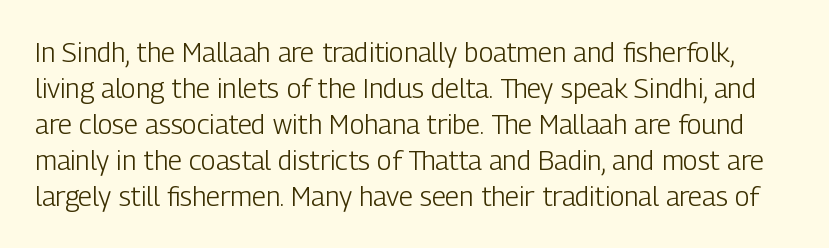
{"italic": "no", "bold": "no", "underline": "no", "line_spacing": "normal", "line_spacing_ratio": 1.33, "letter_spacing": "normal", "letter_spacing_em": 0.0, "glyph_px": 27}
